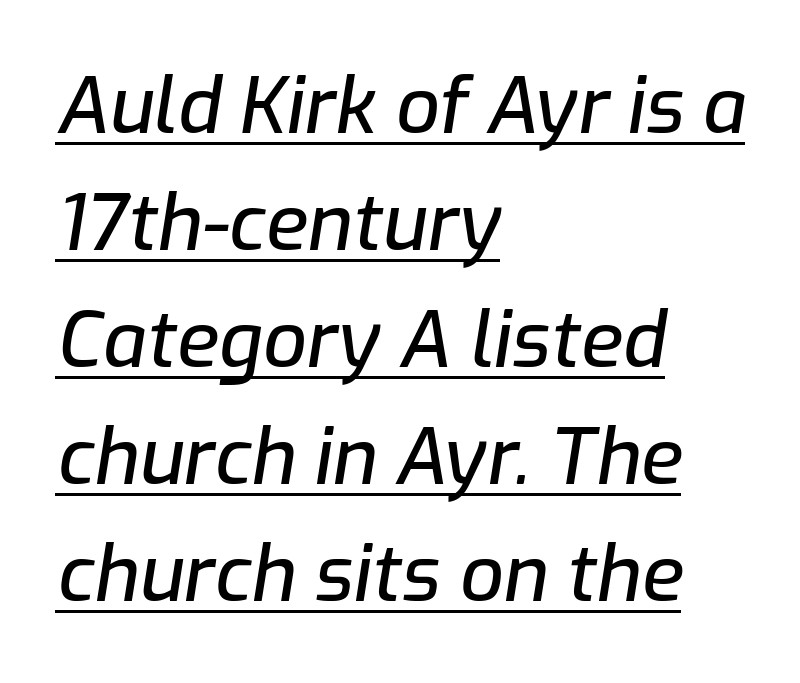
If you measured baseline to baseline, you'd find a middling distance. The glyphs are accompanied by a horizontal stroke just below them. There is no visible air inserted between adjacent glyphs. The compositor pushed each line to the left boundary. Each letter keeps its own natural width here, so spacing adapts to shape.
